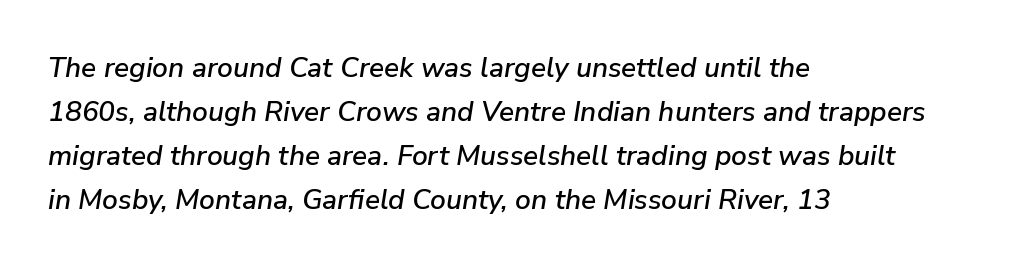
{"italic": "yes", "lean": "right", "slant_degrees": 9, "width": "normal", "stroke_contrast": "low", "x_height": "medium", "monospaced": "no", "underline": "no", "align": "left", "line_spacing": "normal", "line_spacing_ratio": 1.57, "letter_spacing": "normal", "letter_spacing_em": 0.0, "glyph_px": 28}
